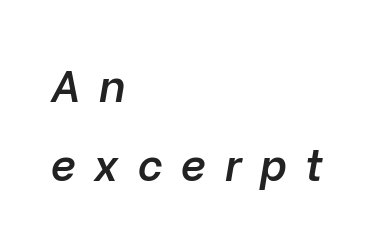
Q: Is the text bold? A: Semi-bold.
Q: Is the text italic (slanted)? A: Yes, it leans right by about 10 degrees.
Q: Is the text underlined? A: No.
Q: How is the paragraph aligned? A: Left-aligned.
Q: Is the spacing between letters normal or unusually wide? A: Unusually wide.
Q: Width (condensed, normal, or wide)? A: Normal.
Q: Stroke contrast? A: Low.
Q: x-height? A: Medium.
Q: Monospaced? A: No.
